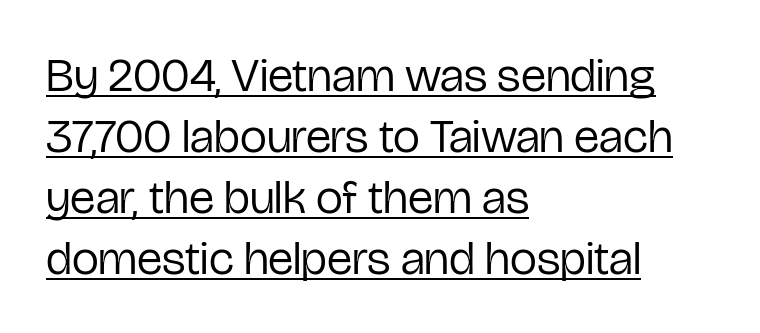
{"serif": "no", "italic": "no", "bold": "no", "weight": "regular", "width": "condensed", "stroke_contrast": "low", "x_height": "medium", "monospaced": "no", "underline": "yes", "align": "left", "line_spacing": "normal", "line_spacing_ratio": 1.27, "letter_spacing": "normal", "letter_spacing_em": 0.0, "glyph_px": 48}
